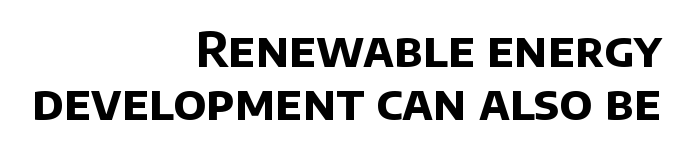
I'd describe the lettering as bold — thick and assertive. Is this a fixed-width face? No — the glyphs have proportional, varying widths. Has an underline been added? It has not. The typeface chosen for these lines omits serifs. Honestly, the rows look squashed on top of each other.
